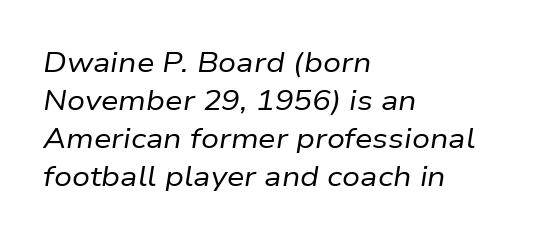
The image shows 28 px regular-weight type, italic (leaning right); set left-aligned, normal line spacing (1.36x), normal letter spacing, not underlined; low stroke contrast and a medium x-height.
